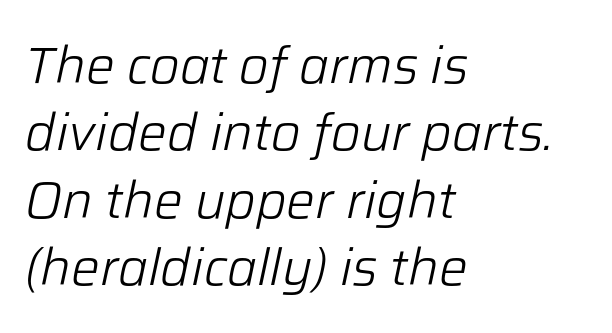
The image shows 51 px light type, italic (leaning right); set left-aligned, normal line spacing (1.32x), normal letter spacing, not underlined; low stroke contrast and a medium x-height.
